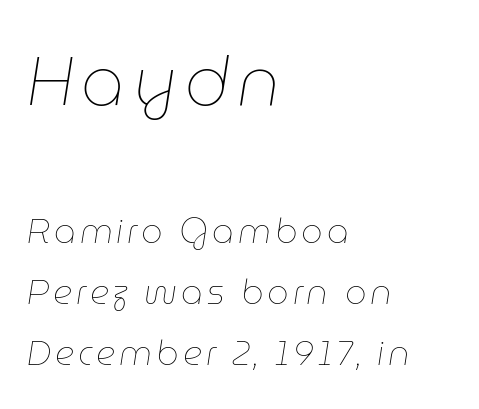
The image shows 68 px thin type, italic (leaning right); set left-aligned, line spacing 1.8x, not underlined; the first (top) block is 2.0x larger; low stroke contrast and a medium x-height.
